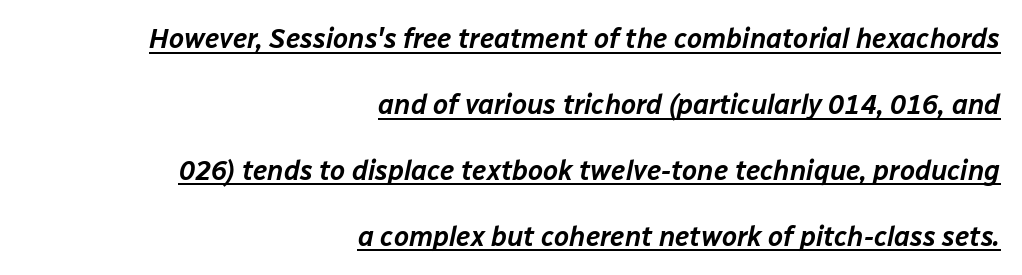
Q: Is the text italic (slanted)? A: Yes, it leans right by about 12 degrees.
Q: Is the text underlined? A: Yes.
Q: How is the paragraph aligned? A: Right-aligned.
Q: Is the spacing between letters normal or unusually wide? A: Normal.
Q: Is the spacing between lines tight, normal or loose? A: Loose.
